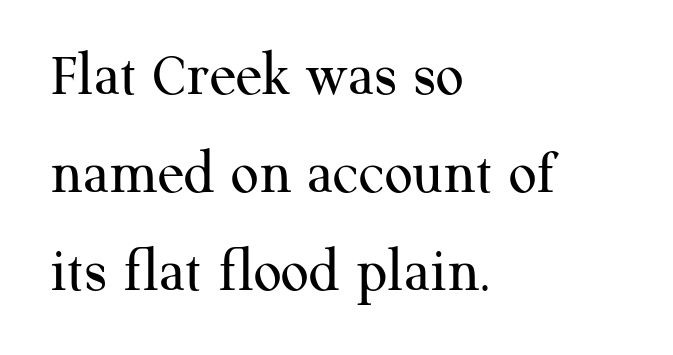
The image shows 62 px regular-weight serif type, upright; set left-aligned, normal line spacing (1.58x), normal letter spacing, not underlined; medium stroke contrast and a medium x-height.
